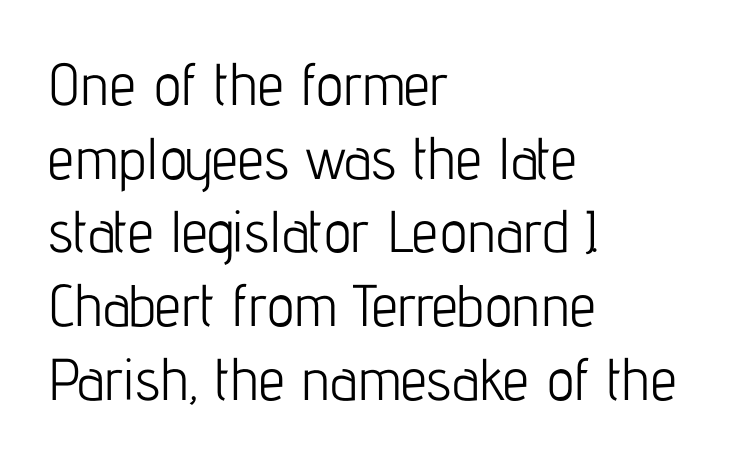
{"serif": "no", "italic": "no", "bold": "no", "weight": "light", "width": "condensed", "stroke_contrast": "low", "x_height": "medium", "monospaced": "no", "underline": "no", "align": "left", "line_spacing": "normal", "line_spacing_ratio": 1.25, "letter_spacing": "normal", "letter_spacing_em": 0.0, "glyph_px": 59}
